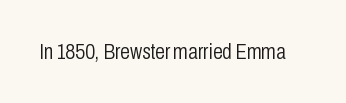
{"italic": "no", "bold": "no", "underline": "no", "letter_spacing": "normal", "letter_spacing_em": 0.0, "glyph_px": 22}
